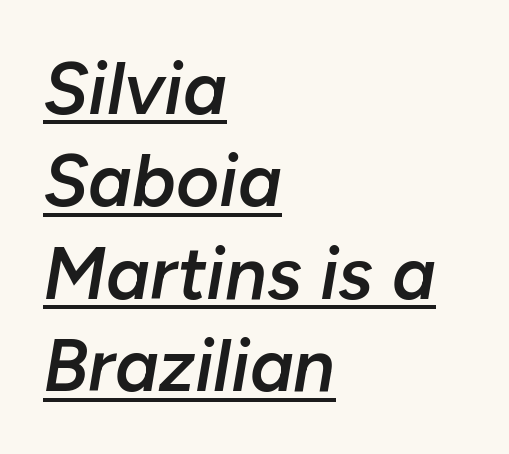
Q: Is the text bold? A: Semi-bold.
Q: Is the text italic (slanted)? A: Yes, it leans right by about 10 degrees.
Q: Is the text underlined? A: Yes.
Q: How is the paragraph aligned? A: Left-aligned.
Q: Is the spacing between letters normal or unusually wide? A: Normal.
Q: Is the spacing between lines tight, normal or loose? A: Normal.
Q: Width (condensed, normal, or wide)? A: Normal.
Q: Stroke contrast? A: Low.
Q: x-height? A: Medium.
Q: Monospaced? A: No.
